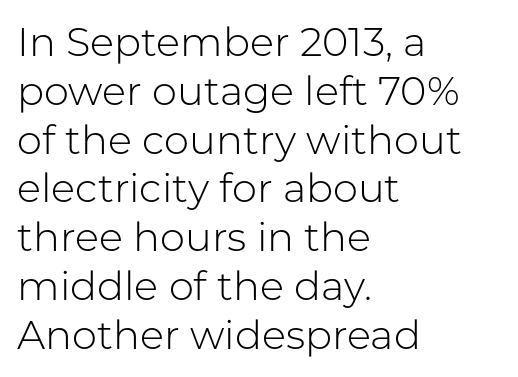
Typographically, this falls in the sans-serif category. Looks like regular typesetting: each glyph gets only the width it needs. Caption: standard tracking, unaltered. The passage is arranged the way most books set body copy — flush left.
